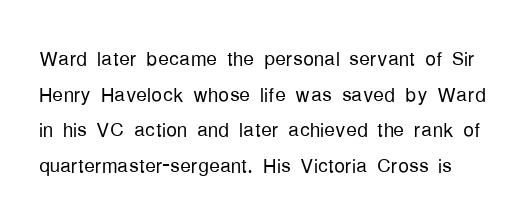
Only glyphs here, with clear space below each row. Does extra space separate the letters? No, they use regular spacing. Style check: upright. This sample keeps an unexceptional amount of space between lines. No extra ink here — the face is not bold.
